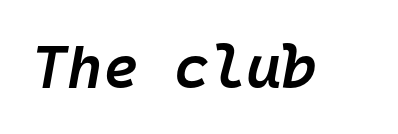
Words appear dense and cohesive because spacing is normal. The face used here is a semibold: visibly heavier than regular, lighter than bold. The strip under each line holds only bare page. The glyphs look as if they've been sheared to an angle. The face used here is monospaced, like something from a code editor.
